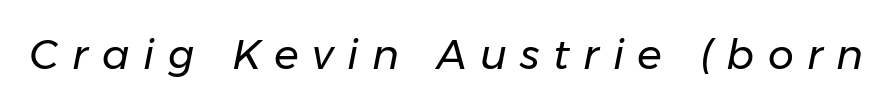
Slant detected: the letters are inclined. A clean baseline with only descenders dipping below it. Vertical stems look standard width or narrower in stroke. You could not count columns in this text — the font is proportionally spaced. Substantial extra tracking has been applied to these lines.
